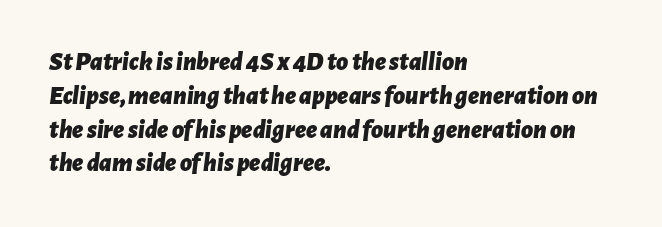
Q: Is the text bold? A: Yes.
Q: Is the text italic (slanted)? A: Yes, it leans right by about 7 degrees.
Q: Is the text underlined? A: No.
Q: How is the paragraph aligned? A: Left-aligned.
Q: Is the spacing between letters normal or unusually wide? A: Normal.
Q: Is the spacing between lines tight, normal or loose? A: Normal.
